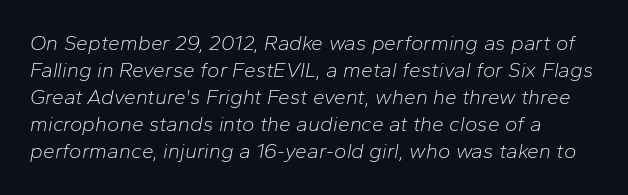
The image shows 21 px text type, italic (leaning right); set normal line spacing (1.29x), normal letter spacing, not underlined.
